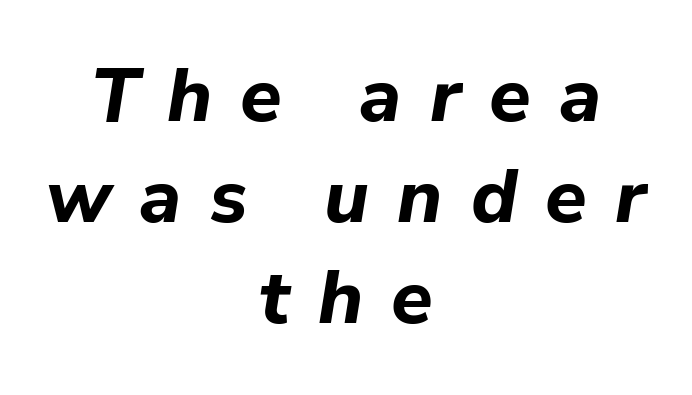
{"italic": "yes", "lean": "right", "slant_degrees": 9, "bold": "yes", "weight": "bold", "width": "normal", "stroke_contrast": "low", "x_height": "medium", "monospaced": "no", "underline": "no", "align": "center", "line_spacing": "normal", "line_spacing_ratio": 1.33, "letter_spacing": "wide", "letter_spacing_em": 0.37, "glyph_px": 76}
